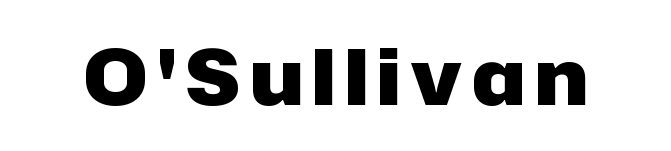
The image shows 77 px heavy sans-serif type, upright; set not underlined; low stroke contrast and a medium x-height.
